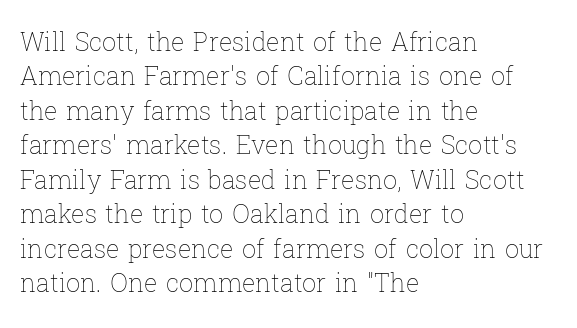
Q: Is the text bold? A: No.
Q: Is the text italic (slanted)? A: No, it is upright.
Q: Is the text underlined? A: No.
Q: How is the paragraph aligned? A: Left-aligned.
Q: Is the spacing between letters normal or unusually wide? A: Normal.
Q: Is the spacing between lines tight, normal or loose? A: Normal.
